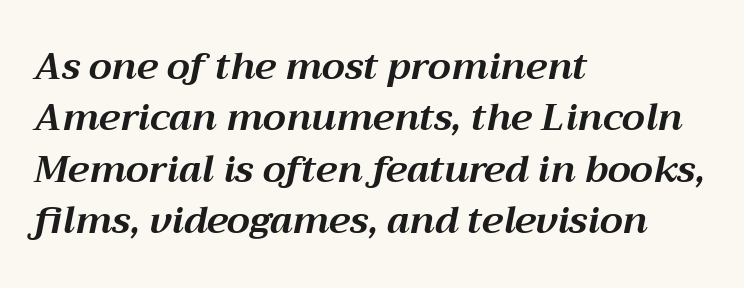
The image shows 37 px bold type, italic (leaning right); set left-aligned, normal line spacing (1.39x), normal letter spacing, not underlined; medium stroke contrast and a medium x-height.
